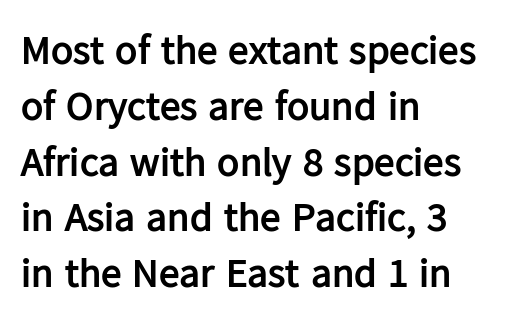
The image shows 41 px semibold sans-serif type, upright; set left-aligned, normal line spacing (1.36x), normal letter spacing, not underlined; low stroke contrast and a medium x-height.
